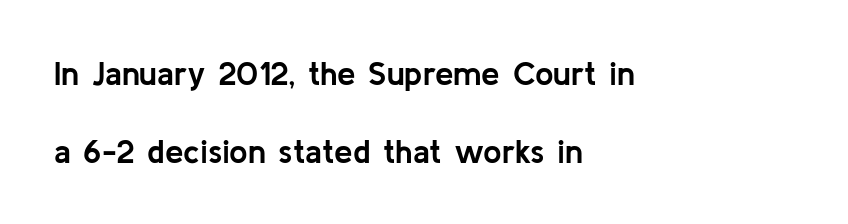
The image shows 33 px semibold sans-serif type, upright; set left-aligned, loose line spacing (2.36x), normal letter spacing, not underlined; low stroke contrast and a medium x-height.
